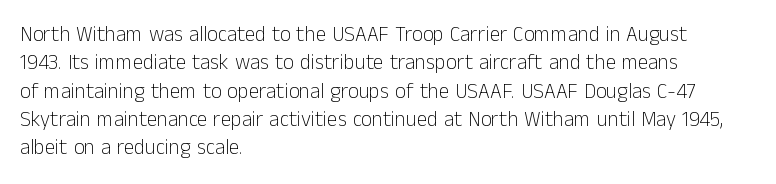
Q: Is the text bold? A: No.
Q: Is the text italic (slanted)? A: No, it is upright.
Q: Is the text underlined? A: No.
Q: How is the paragraph aligned? A: Left-aligned.
Q: Is the spacing between letters normal or unusually wide? A: Normal.
Q: Is the spacing between lines tight, normal or loose? A: Normal.
